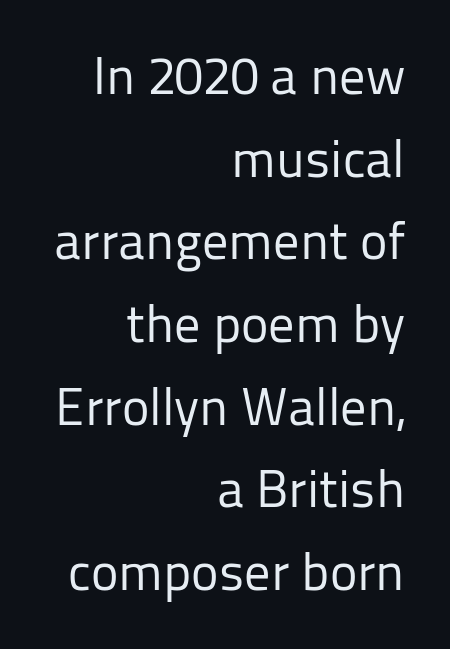
Does extra space separate the letters? No, they use regular spacing. One-word summary of the alignment: right. Regarding leading, the lines here are spaced in the standard way. Clear beneath every line of the passage.
